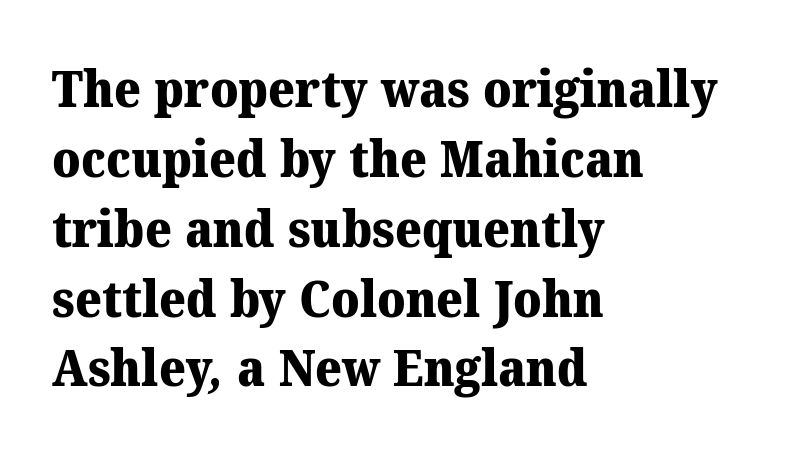
Q: Is the text bold? A: Yes.
Q: Is the typeface a serif or a sans-serif typeface? A: Serif.
Q: Is the text underlined? A: No.
Q: How is the paragraph aligned? A: Left-aligned.
Q: Is the spacing between letters normal or unusually wide? A: Normal.
Q: Is the spacing between lines tight, normal or loose? A: Normal.
Q: Width (condensed, normal, or wide)? A: Normal.
Q: Stroke contrast? A: Medium.
Q: x-height? A: Medium.
Q: Monospaced? A: No.
